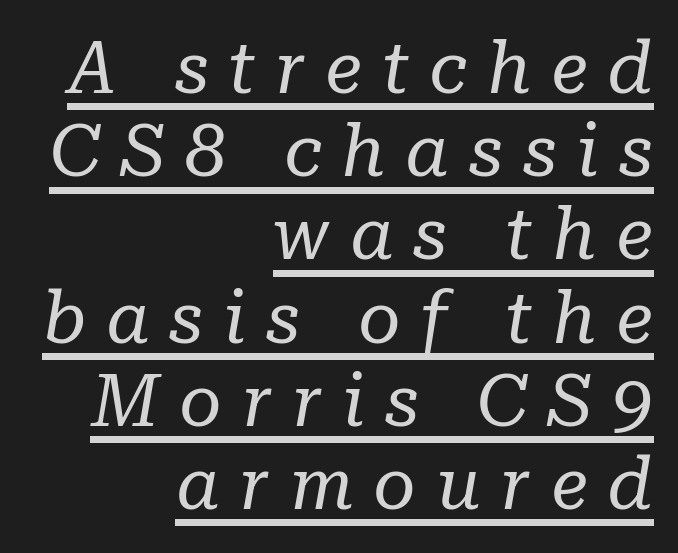
The letters carry serifs — small finishing strokes at the ends of their stems. The strokes are not fattened; the text isn't bold. Tall strokes in this sample are angled rather than plumb. Words appear elongated and porous because spacing is wide. Horizontally, the lines are justified to the trailing edge only. The lettering is marked with a stroke running underneath it.
